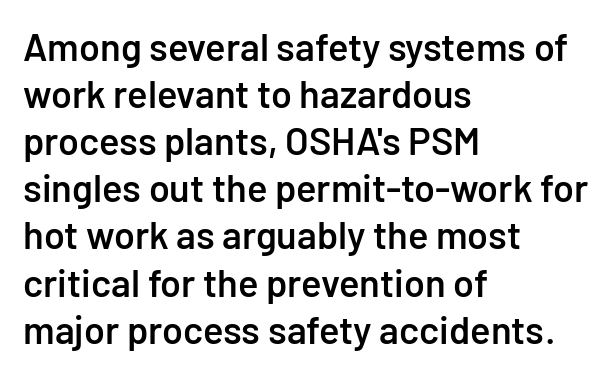
Q: Is the text bold? A: Semi-bold.
Q: Is the text italic (slanted)? A: No, it is upright.
Q: Is the typeface a serif or a sans-serif typeface? A: Sans-serif.
Q: Is the text underlined? A: No.
Q: How is the paragraph aligned? A: Left-aligned.
Q: Is the spacing between letters normal or unusually wide? A: Normal.
Q: Width (condensed, normal, or wide)? A: Normal.
Q: Stroke contrast? A: Low.
Q: x-height? A: Medium.
Q: Monospaced? A: No.
